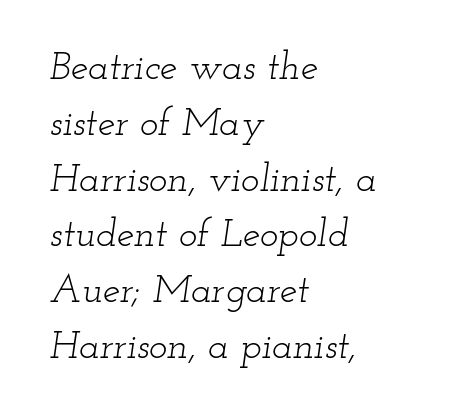
{"serif": "yes", "italic": "yes", "lean": "right", "slant_degrees": 12, "bold": "no", "weight": "light", "width": "wide", "stroke_contrast": "low", "x_height": "small", "monospaced": "no", "underline": "no", "align": "left", "line_spacing": "normal", "line_spacing_ratio": 1.43, "letter_spacing": "normal", "letter_spacing_em": 0.0, "glyph_px": 39}
